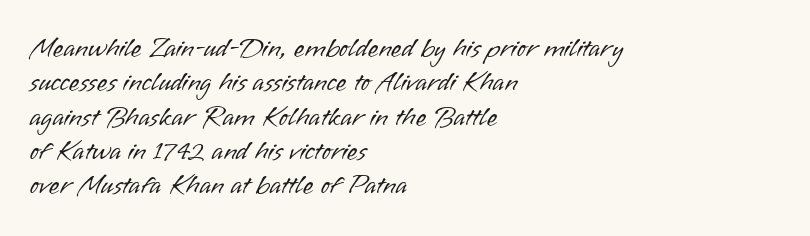
The image shows 27 px text type; set left-aligned, normal line spacing (1.27x), normal letter spacing, not underlined.
